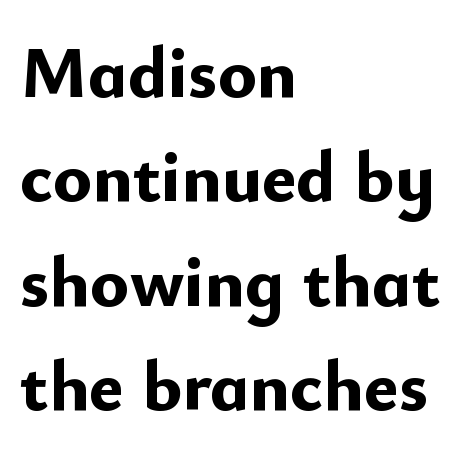
{"serif": "no", "italic": "no", "bold": "yes", "weight": "bold", "width": "normal", "stroke_contrast": "low", "x_height": "small", "monospaced": "no", "underline": "no", "align": "left", "line_spacing": "normal", "line_spacing_ratio": 1.43, "letter_spacing": "normal", "letter_spacing_em": 0.0, "glyph_px": 73}
